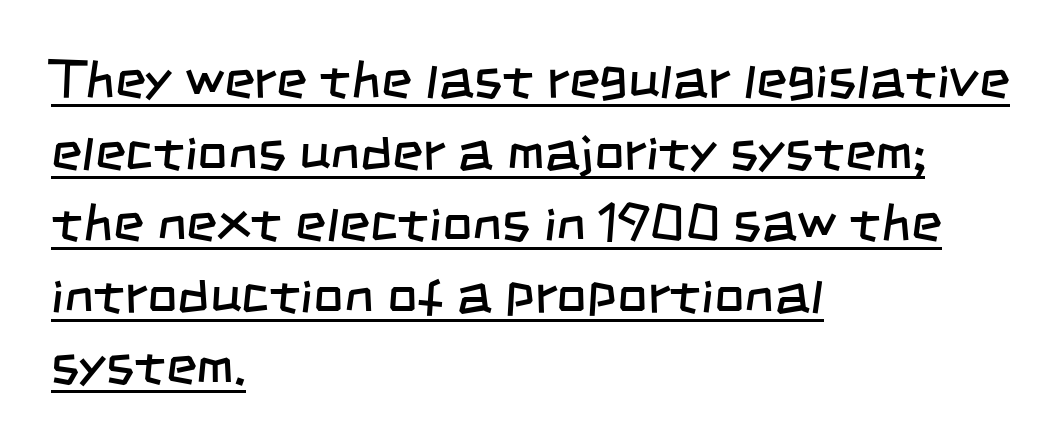
Q: Is the text bold? A: No.
Q: Is the typeface a serif or a sans-serif typeface? A: Sans-serif.
Q: Is the text underlined? A: Yes.
Q: How is the paragraph aligned? A: Left-aligned.
Q: Is the spacing between letters normal or unusually wide? A: Normal.
Q: Is the spacing between lines tight, normal or loose? A: Normal.
Q: Width (condensed, normal, or wide)? A: Condensed.
Q: Stroke contrast? A: Low.
Q: x-height? A: Large.
Q: Monospaced? A: No.
